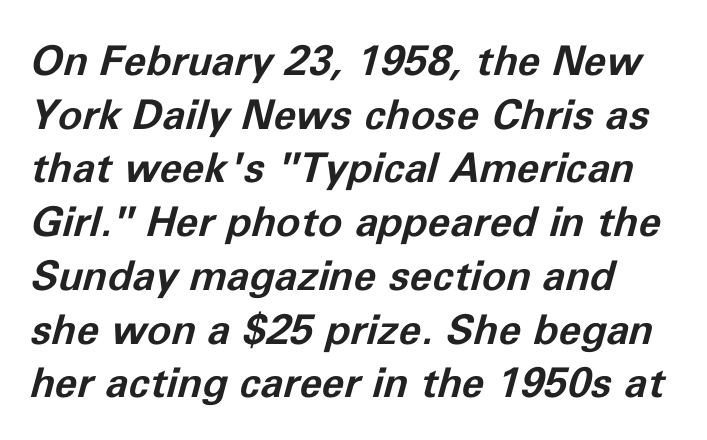
A bare baseline throughout the passage. Successive baselines arrive at the customary interval. The font's italic variant was chosen for this text. No extra tracking has been applied to these lines. The face used here is proportionally spaced, like ordinary book or web type. Summary of weight: heavy, a full bold.
